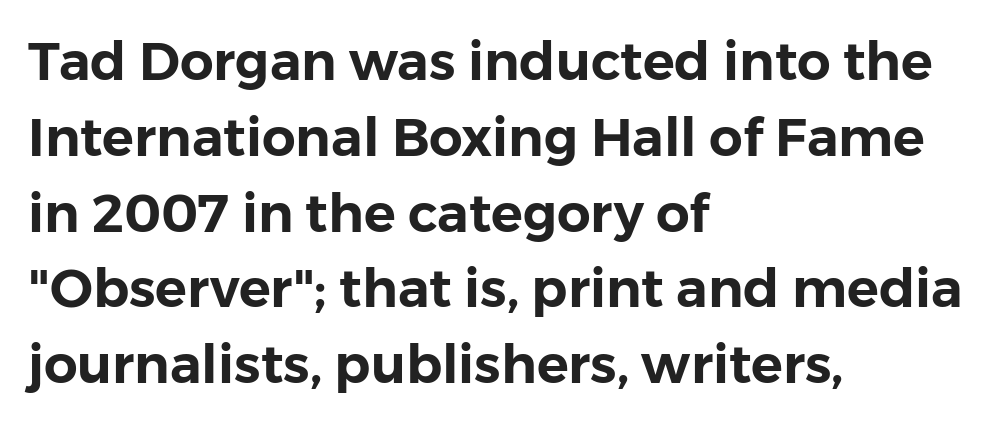
Q: Is the text italic (slanted)? A: No, it is upright.
Q: Is the typeface a serif or a sans-serif typeface? A: Sans-serif.
Q: Is the text underlined? A: No.
Q: How is the paragraph aligned? A: Left-aligned.
Q: Is the spacing between letters normal or unusually wide? A: Normal.
Q: Is the spacing between lines tight, normal or loose? A: Normal.
Q: Width (condensed, normal, or wide)? A: Normal.
Q: Stroke contrast? A: Low.
Q: x-height? A: Medium.
Q: Monospaced? A: No.
